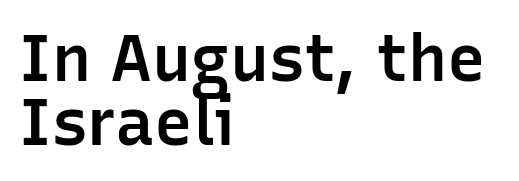
The passage shown has conventional tracking throughout. The rendering uses a semibold face; strokes are thickened but not to full bold. Is there any slant? The stems are plumb. Compared with typical paragraphs, the rows here are closer together.
